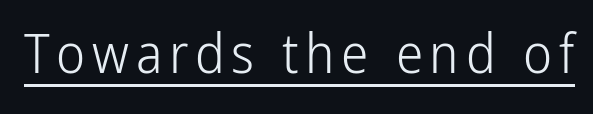
{"serif": "no", "italic": "no", "bold": "no", "weight": "light", "width": "condensed", "stroke_contrast": "low", "x_height": "medium", "monospaced": "no", "underline": "yes", "glyph_px": 55}
